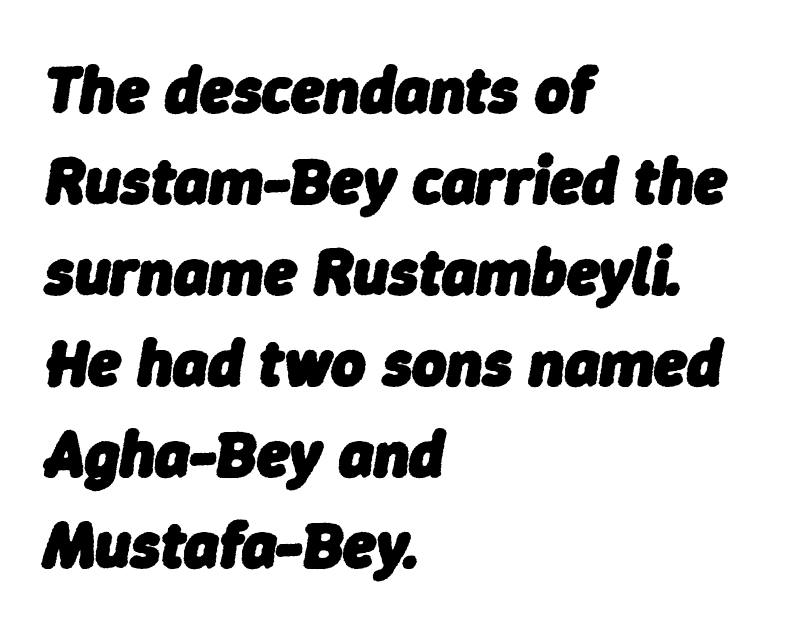
Q: Is the text bold? A: Yes.
Q: Is the text italic (slanted)? A: Yes, it leans right by about 9 degrees.
Q: Is the text underlined? A: No.
Q: How is the paragraph aligned? A: Left-aligned.
Q: Is the spacing between letters normal or unusually wide? A: Normal.
Q: Is the spacing between lines tight, normal or loose? A: Normal.
Q: Width (condensed, normal, or wide)? A: Normal.
Q: Stroke contrast? A: Low.
Q: x-height? A: Medium.
Q: Monospaced? A: No.
